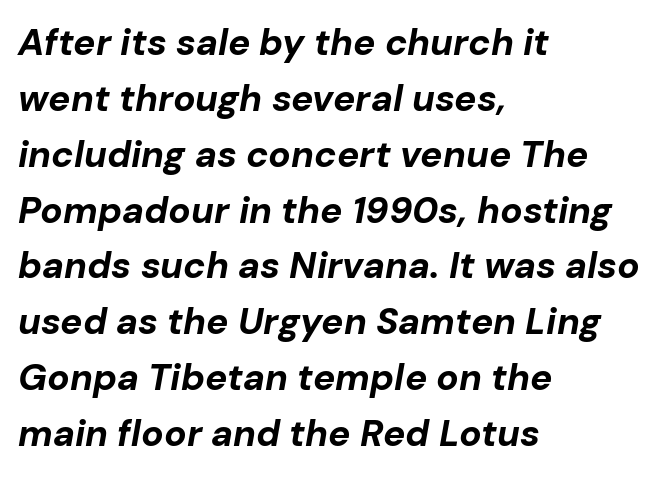
The image shows 37 px bold type, italic (leaning right); set left-aligned, normal line spacing (1.51x), normal letter spacing, not underlined; low stroke contrast and a medium x-height.
